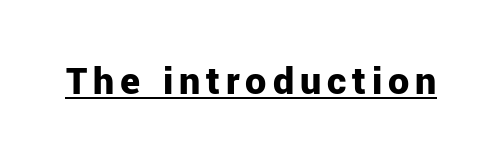
The rendering uses natural spacing where letterforms have individual widths. Strong, thick strokes mark this as bold type. The typeface chosen for these lines omits serifs. In terms of posture, this sample is upright.
